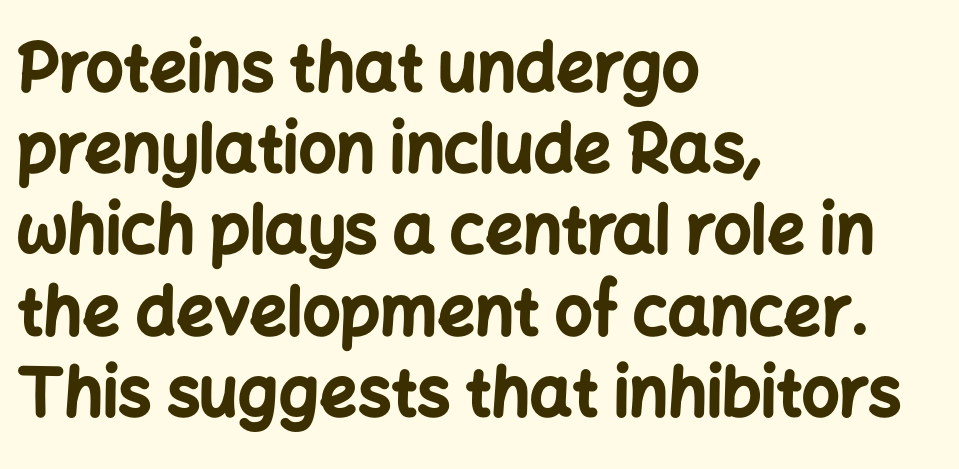
The image shows 66 px bold sans-serif type, upright; set left-aligned, line spacing 1.23x, normal letter spacing, not underlined; low stroke contrast and a medium x-height.
